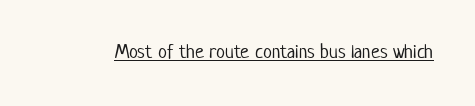
Between one letter and the next there's only the usual sliver of space. A roman cut, with each character standing at attention. The rendered words wear a rule along their underside. Heaviness? Minimal to ordinary, like unemphasized prose.
